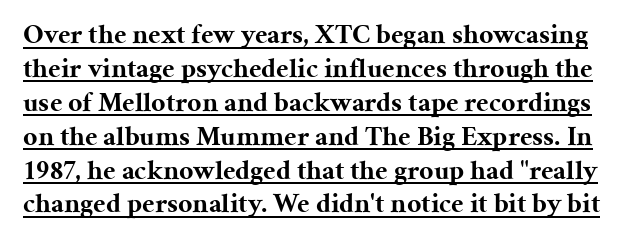
The image shows 28 px bold serif type, upright; set line spacing 1.21x, normal letter spacing, underlined; medium stroke contrast and a medium x-height.
